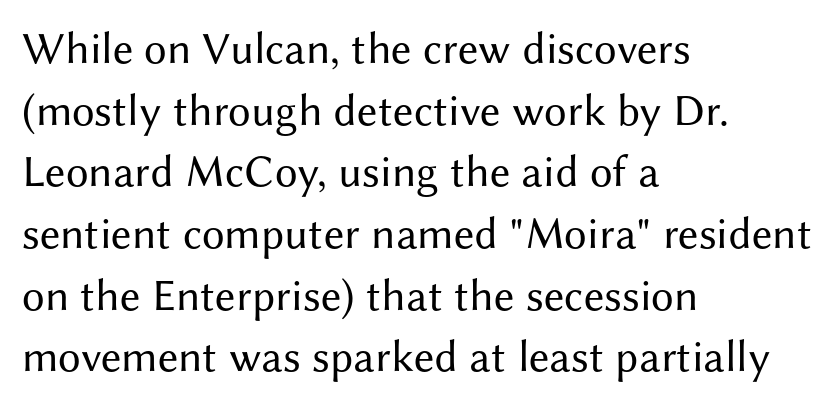
Q: Is the text bold? A: No.
Q: Is the text italic (slanted)? A: No, it is upright.
Q: Is the typeface a serif or a sans-serif typeface? A: Sans-serif.
Q: Is the text underlined? A: No.
Q: How is the paragraph aligned? A: Left-aligned.
Q: Is the spacing between letters normal or unusually wide? A: Normal.
Q: Is the spacing between lines tight, normal or loose? A: Normal.
Q: Width (condensed, normal, or wide)? A: Normal.
Q: Stroke contrast? A: Medium.
Q: x-height? A: Medium.
Q: Monospaced? A: No.
